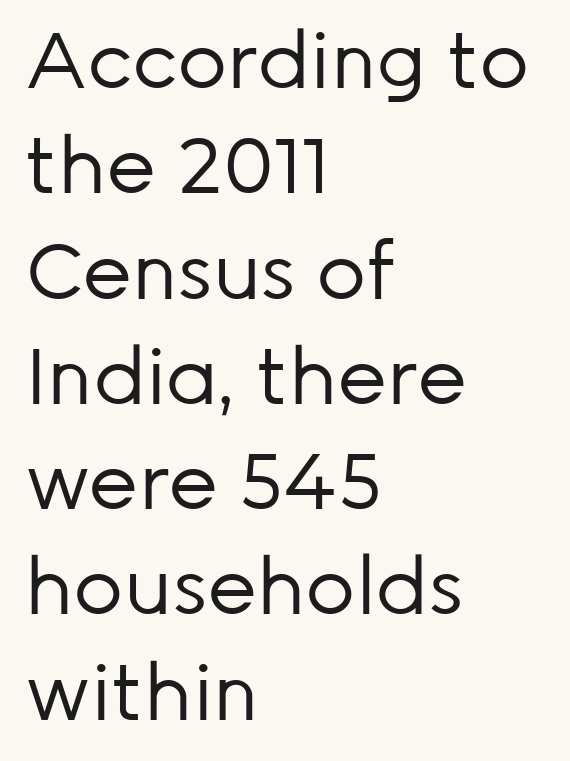
Q: Is the text bold? A: No.
Q: Is the text italic (slanted)? A: No, it is upright.
Q: Is the typeface a serif or a sans-serif typeface? A: Sans-serif.
Q: Is the text underlined? A: No.
Q: How is the paragraph aligned? A: Left-aligned.
Q: Is the spacing between letters normal or unusually wide? A: Normal.
Q: Is the spacing between lines tight, normal or loose? A: Normal.
Q: Width (condensed, normal, or wide)? A: Normal.
Q: Stroke contrast? A: Low.
Q: x-height? A: Medium.
Q: Monospaced? A: No.
